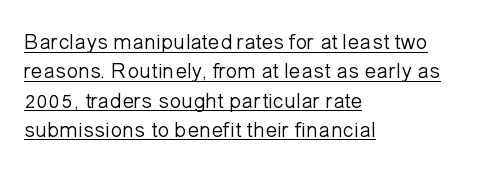
Q: Is the text bold? A: No.
Q: Is the text italic (slanted)? A: No, it is upright.
Q: Is the text underlined? A: Yes.
Q: How is the paragraph aligned? A: Left-aligned.
Q: Is the spacing between letters normal or unusually wide? A: Normal.
Q: Is the spacing between lines tight, normal or loose? A: Normal.
